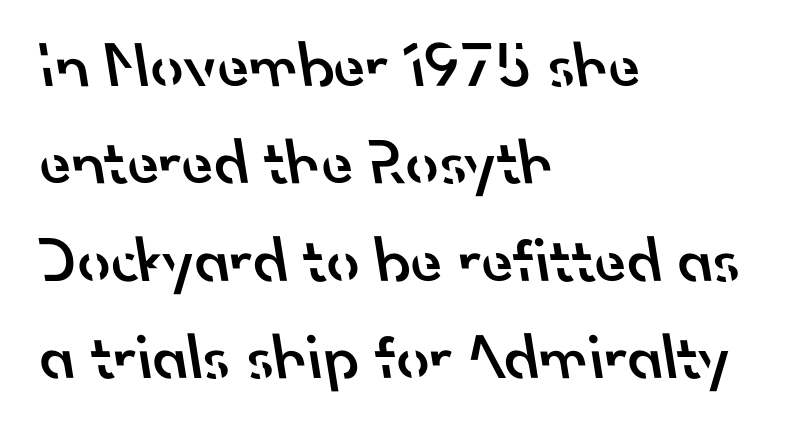
{"serif": "no", "bold": "semi", "weight": "semibold", "width": "normal", "stroke_contrast": "low", "x_height": "small", "monospaced": "no", "underline": "no", "align": "left", "line_spacing": "normal", "line_spacing_ratio": 1.5, "letter_spacing": "normal", "letter_spacing_em": 0.0, "glyph_px": 65}
